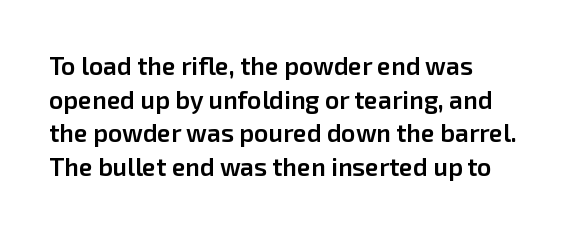
{"italic": "no", "bold": "semi", "underline": "no", "line_spacing": "normal", "line_spacing_ratio": 1.35, "letter_spacing": "normal", "letter_spacing_em": 0.0, "glyph_px": 25}
